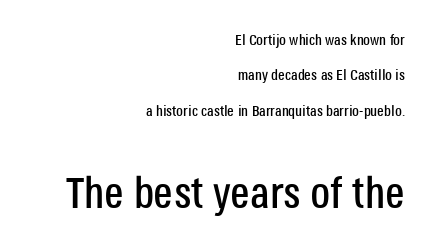
The image shows 44 px condensed sans-serif type, upright; set right-aligned, loose line spacing (2.36x), normal letter spacing, not underlined; the second (bottom) block is 2.93x larger; low stroke contrast and a large x-height.
